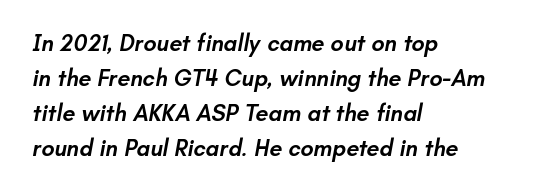
{"bold": "semi", "underline": "no", "align": "left", "line_spacing": "normal", "line_spacing_ratio": 1.52, "letter_spacing": "normal", "letter_spacing_em": 0.0, "glyph_px": 23}
